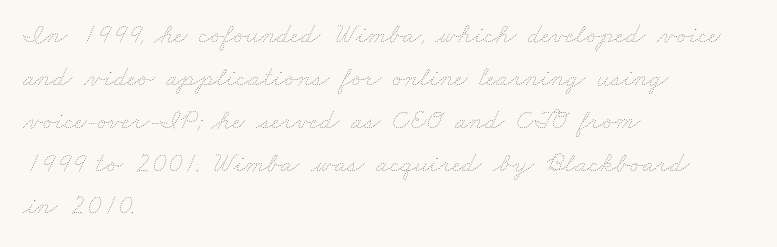
The image shows 28 px thin, wide type; set left-aligned, normal line spacing (1.53x), normal letter spacing, not underlined; low stroke contrast and a small x-height.
